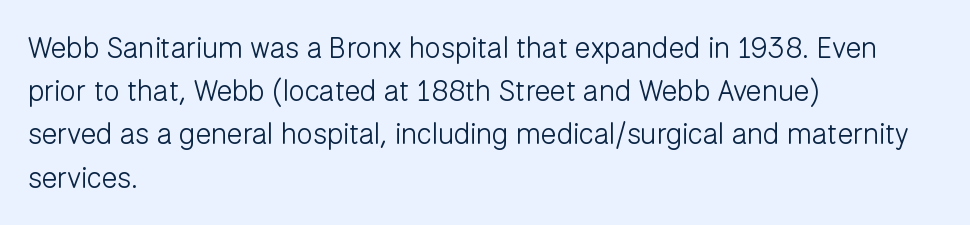
Q: Is the text bold? A: No.
Q: Is the text italic (slanted)? A: No, it is upright.
Q: Is the typeface a serif or a sans-serif typeface? A: Sans-serif.
Q: Is the text underlined? A: No.
Q: How is the paragraph aligned? A: Left-aligned.
Q: Is the spacing between letters normal or unusually wide? A: Normal.
Q: Is the spacing between lines tight, normal or loose? A: Normal.
Q: Width (condensed, normal, or wide)? A: Normal.
Q: Stroke contrast? A: Low.
Q: x-height? A: Medium.
Q: Monospaced? A: No.
